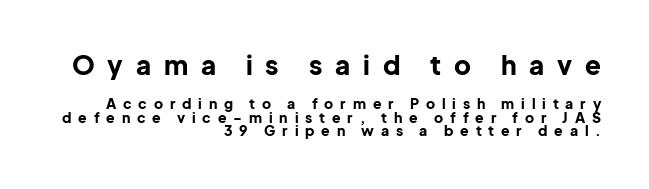
{"italic": "no", "bold": "yes", "underline": "no", "align": "right", "line_spacing": "tight", "line_spacing_ratio": 0.97, "letter_spacing": "wide", "letter_spacing_em": 0.49, "larger_block": "first", "size_ratio": 1.86, "glyph_px": 26}
